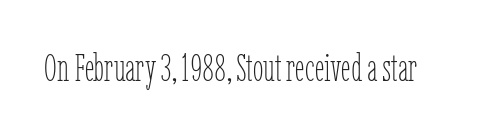
The image shows 38 px thin, condensed type, upright; set normal letter spacing, not underlined; low stroke contrast and a medium x-height.
